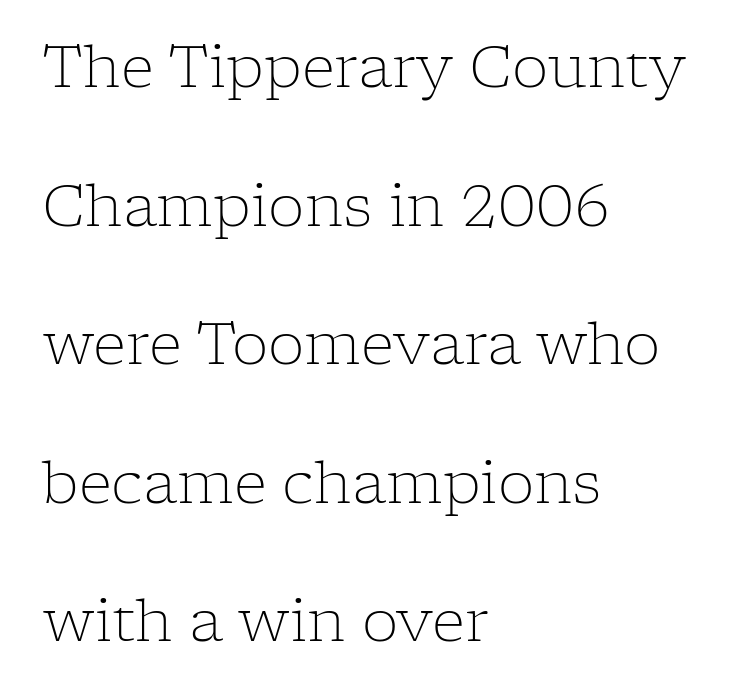
{"serif": "yes", "italic": "no", "bold": "no", "weight": "light", "width": "normal", "stroke_contrast": "low", "x_height": "medium", "monospaced": "no", "underline": "no", "align": "left", "line_spacing": "loose", "line_spacing_ratio": 2.39, "letter_spacing": "normal", "letter_spacing_em": 0.0, "glyph_px": 58}
